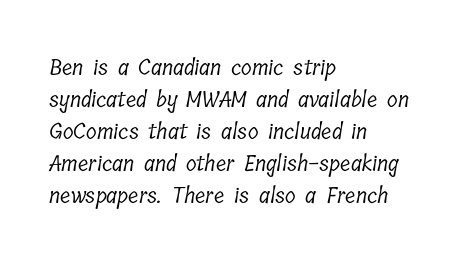
The image shows 22 px text type; set left-aligned, normal line spacing (1.45x), normal letter spacing, not underlined.
